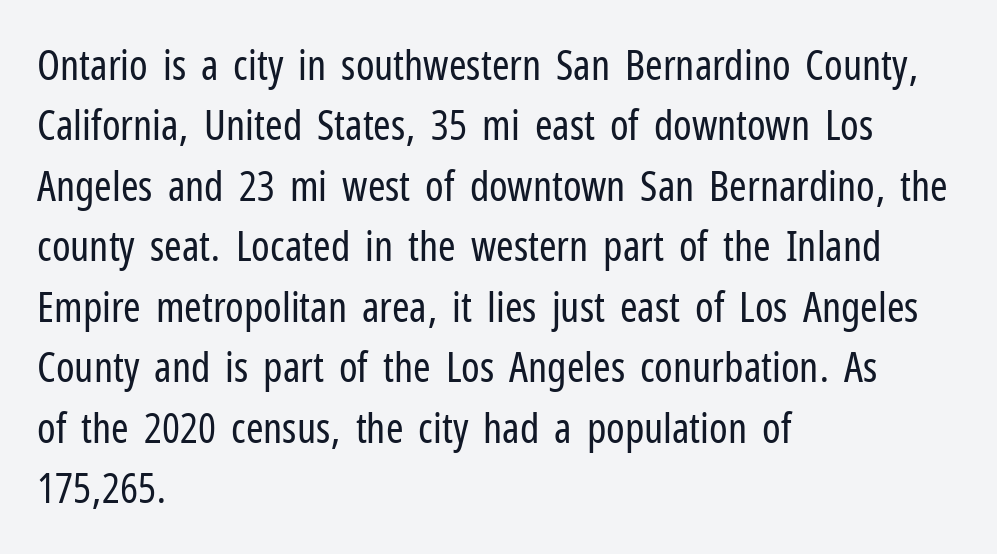
The image shows 42 px regular-weight, condensed sans-serif type, upright; set left-aligned, normal line spacing (1.44x), normal letter spacing, not underlined; low stroke contrast and a medium x-height.
